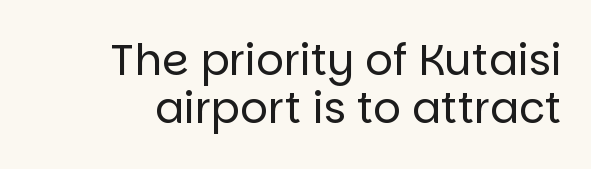
Characters remain perfectly vertical along every line. Very little white space separates one row of letters from the next. This rendering employs a face without finishing strokes, i.e., a sans-serif. The compositor pushed each line to the right boundary. Weight: in the light-to-regular range.
